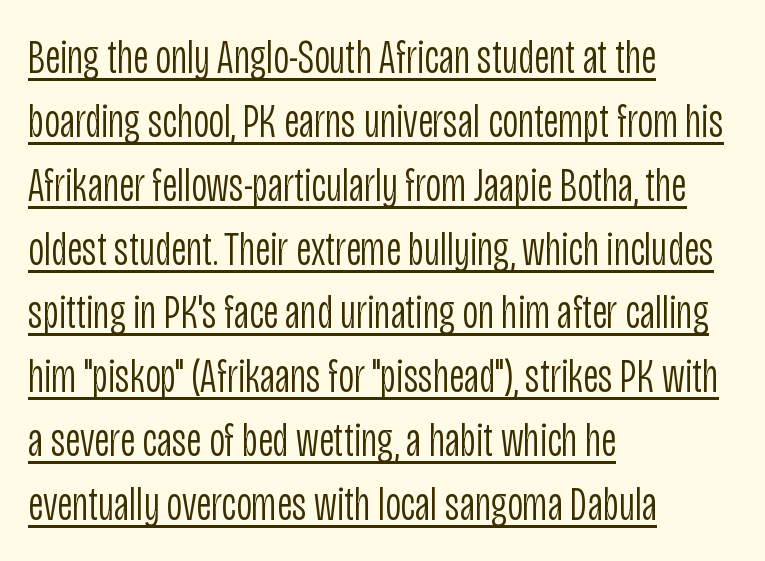
The type sits square on the baseline with zero lean. In terms of leading, this rendering sits right in the middle. The line texture is even and compact thanks to regular tracking. The lettering is marked with a stroke running underneath it. Note the varied advance widths — an 'i' is clearly narrower than an 'm'. Bold? No — there's no thickening of the strokes.
